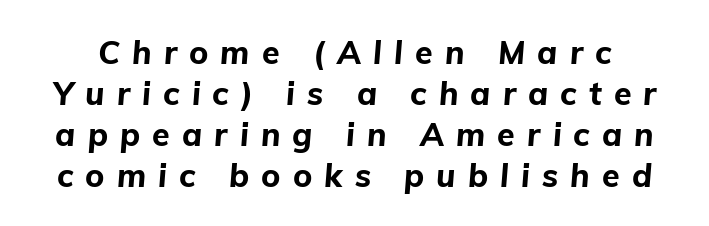
Q: Is the text bold? A: Yes.
Q: Is the text italic (slanted)? A: Yes, it leans right by about 5 degrees.
Q: Is the text underlined? A: No.
Q: Is the spacing between letters normal or unusually wide? A: Unusually wide.
Q: Is the spacing between lines tight, normal or loose? A: Normal.
Q: Width (condensed, normal, or wide)? A: Normal.
Q: Stroke contrast? A: Low.
Q: x-height? A: Medium.
Q: Monospaced? A: No.
